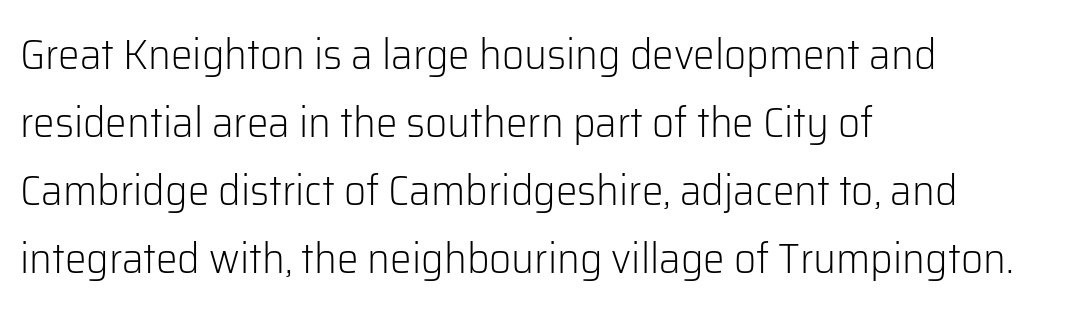
{"serif": "no", "italic": "no", "bold": "no", "weight": "light", "width": "normal", "stroke_contrast": "low", "x_height": "medium", "monospaced": "no", "underline": "no", "align": "left", "line_spacing": "normal", "line_spacing_ratio": 1.58, "letter_spacing": "normal", "letter_spacing_em": 0.0, "glyph_px": 43}
